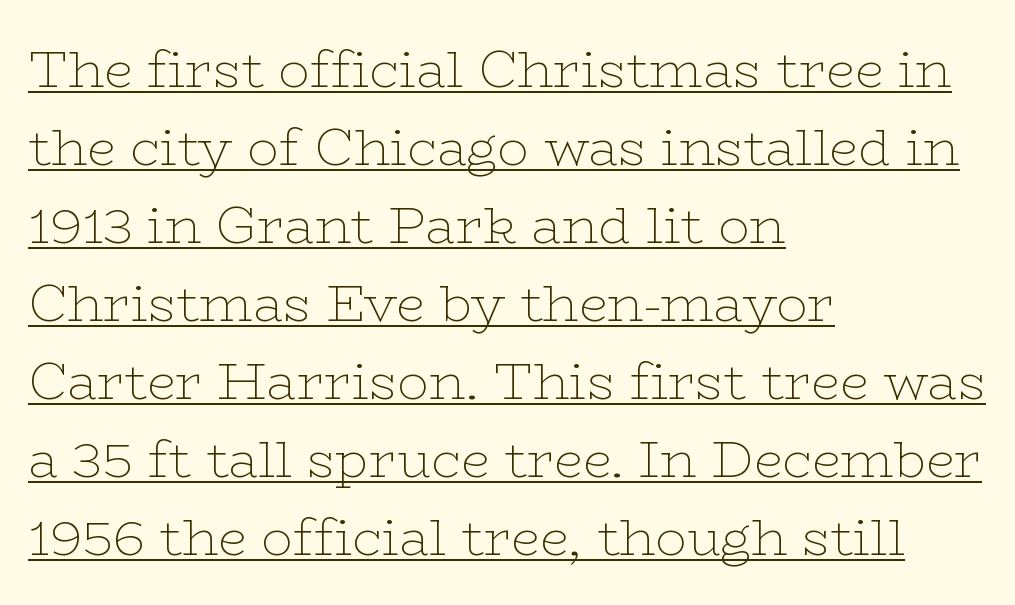
Varying glyph widths throughout — classic text-font behaviour. The leading is moderate, giving the passage an even texture. Tall strokes in this sample are plumb rather than angled. The letters carry serifs — small finishing strokes at the ends of their stems. Summary of weight: not heavy and not bold. Tracking value appears to be zero — textbook default spacing.
